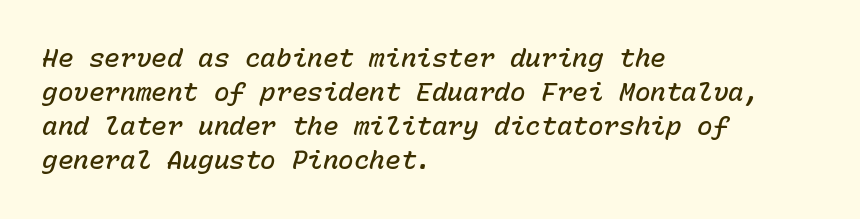
The image shows 26 px text type, italic (leaning right); set left-aligned, normal line spacing (1.31x), normal letter spacing, not underlined.
